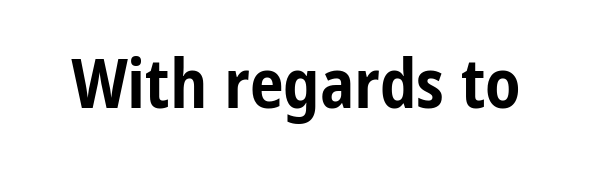
{"serif": "no", "italic": "no", "bold": "yes", "weight": "bold", "width": "condensed", "stroke_contrast": "low", "x_height": "medium", "monospaced": "no", "underline": "no", "letter_spacing": "normal", "letter_spacing_em": 0.0, "glyph_px": 68}
